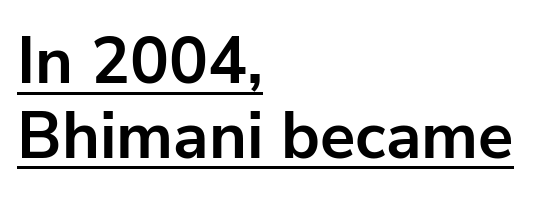
Q: Is the text bold? A: Yes.
Q: Is the text italic (slanted)? A: No, it is upright.
Q: Is the typeface a serif or a sans-serif typeface? A: Sans-serif.
Q: Is the text underlined? A: Yes.
Q: How is the paragraph aligned? A: Left-aligned.
Q: Is the spacing between letters normal or unusually wide? A: Normal.
Q: Is the spacing between lines tight, normal or loose? A: Tight.
Q: Width (condensed, normal, or wide)? A: Normal.
Q: Stroke contrast? A: Low.
Q: x-height? A: Medium.
Q: Monospaced? A: No.
